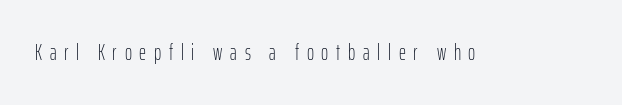
Q: Is the text bold? A: No.
Q: Is the text italic (slanted)? A: No, it is upright.
Q: Is the text underlined? A: No.
Q: Is the spacing between letters normal or unusually wide? A: Unusually wide.
